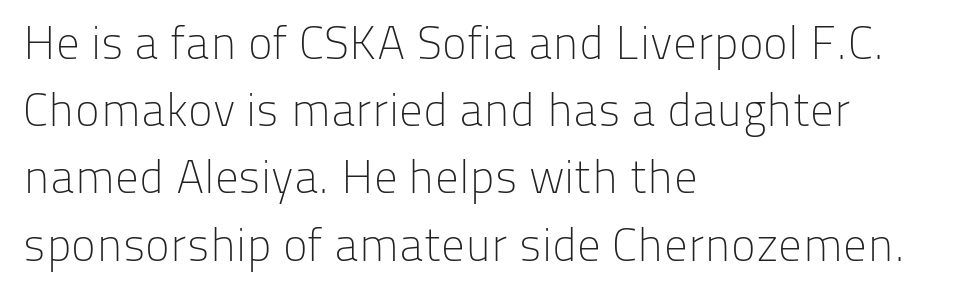
Q: Is the text bold? A: No.
Q: Is the text italic (slanted)? A: No, it is upright.
Q: Is the typeface a serif or a sans-serif typeface? A: Sans-serif.
Q: Is the text underlined? A: No.
Q: How is the paragraph aligned? A: Left-aligned.
Q: Is the spacing between letters normal or unusually wide? A: Normal.
Q: Is the spacing between lines tight, normal or loose? A: Normal.
Q: Width (condensed, normal, or wide)? A: Normal.
Q: Stroke contrast? A: Low.
Q: x-height? A: Medium.
Q: Monospaced? A: No.
